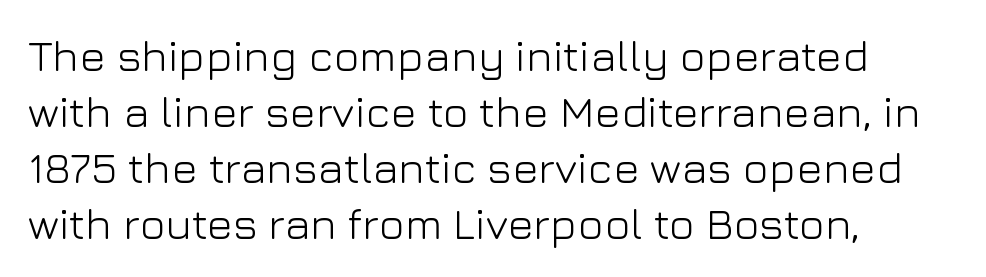
No italicization has been applied; the sample stays upright. Nobody drew a line under any word here. Check where the strokes stop: nothing finishes them off — pure sans. Weight: in the light-to-regular range. Vertical spacing — default.
